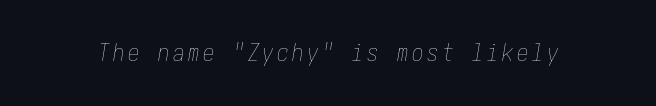
The words here are not underlined. Stroke thickness stays within the range of a standard reading face or lighter. An italicized treatment has been applied to the whole sample.
